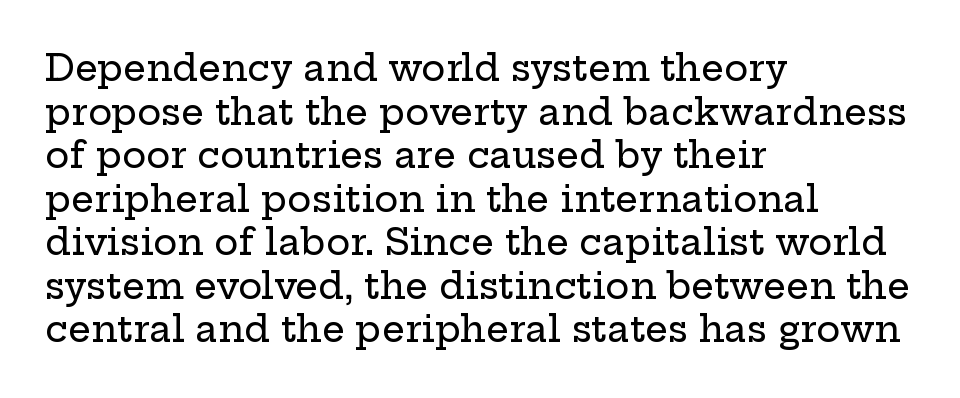
{"serif": "yes", "italic": "no", "width": "wide", "stroke_contrast": "low", "x_height": "medium", "monospaced": "no", "underline": "no", "align": "left", "line_spacing_ratio": 1.21, "letter_spacing": "normal", "letter_spacing_em": 0.0, "glyph_px": 36}
